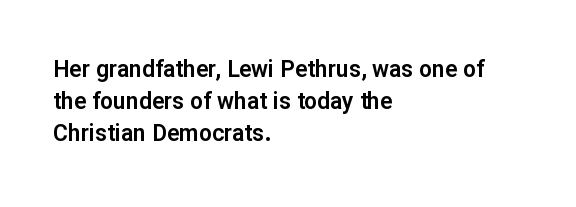
The image shows 23 px text type, upright; set left-aligned, normal line spacing (1.39x), normal letter spacing, not underlined.
